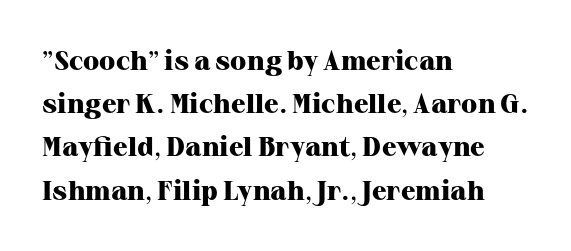
The image shows 27 px bold type, upright; set left-aligned, normal line spacing (1.6x), normal letter spacing, not underlined.
